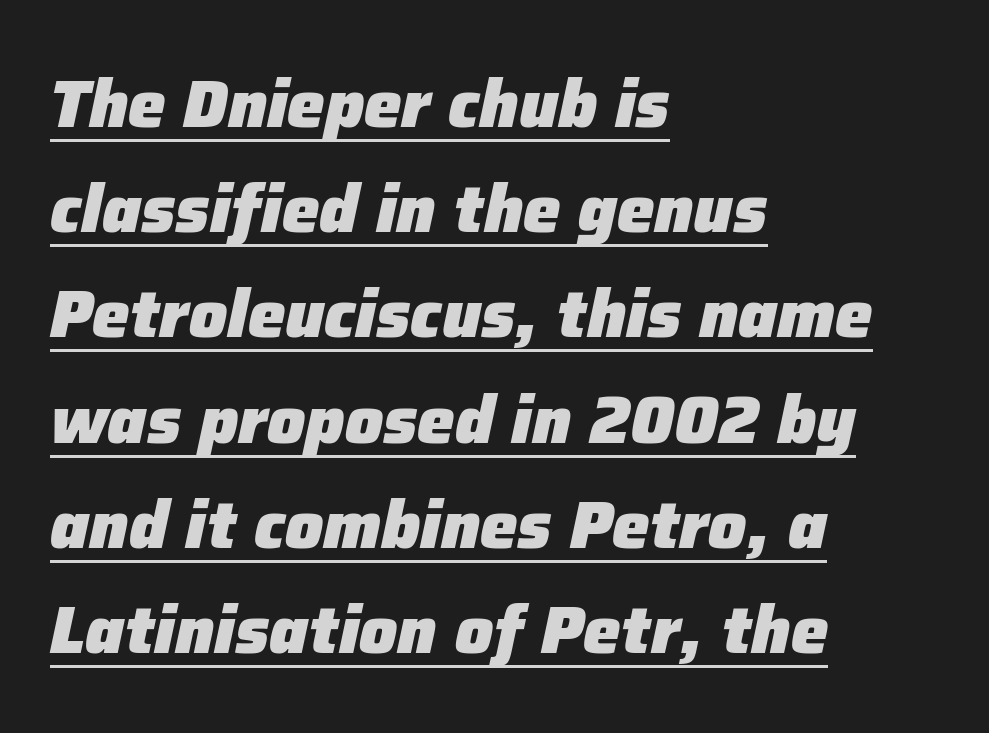
Q: Is the text bold? A: Yes.
Q: Is the text italic (slanted)? A: Yes, it leans right by about 12 degrees.
Q: Is the text underlined? A: Yes.
Q: How is the paragraph aligned? A: Left-aligned.
Q: Is the spacing between letters normal or unusually wide? A: Normal.
Q: Is the spacing between lines tight, normal or loose? A: Normal.
Q: Width (condensed, normal, or wide)? A: Normal.
Q: Stroke contrast? A: Low.
Q: x-height? A: Medium.
Q: Monospaced? A: No.
